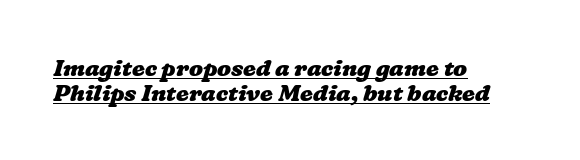
The image shows 23 px bold type; set left-aligned, tight line spacing (1.07x), normal letter spacing, underlined.
